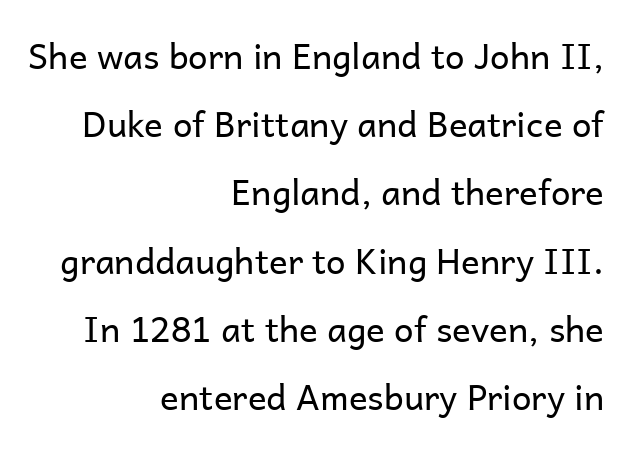
{"serif": "no", "italic": "no", "bold": "no", "weight": "regular", "width": "normal", "stroke_contrast": "low", "x_height": "medium", "monospaced": "no", "underline": "no", "align": "right", "line_spacing": "loose", "line_spacing_ratio": 1.95, "letter_spacing": "normal", "letter_spacing_em": 0.0, "glyph_px": 35}
